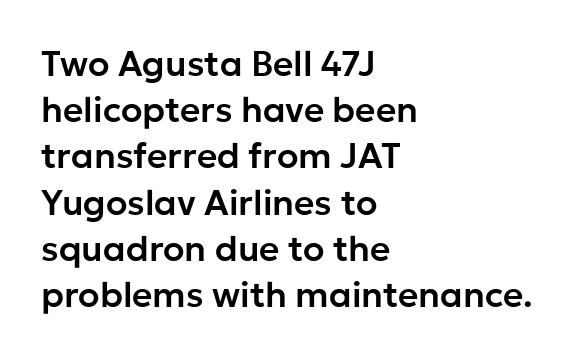
The image shows 35 px sans-serif type, upright; set left-aligned, normal line spacing (1.32x), normal letter spacing, not underlined; low stroke contrast and a medium x-height.
